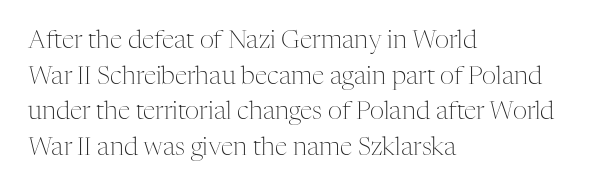
No word sits above an underline. These lines stack with their left ends in a neat column. The line-height multiplier appears to be the usual default. Ordinary non-slanted type is in use. Students, note that the glyphs here touch the page at normal intervals.
